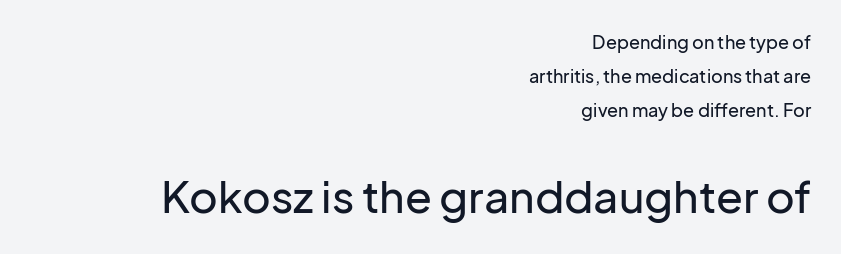
{"serif": "no", "italic": "no", "width": "normal", "stroke_contrast": "low", "x_height": "medium", "monospaced": "no", "underline": "no", "align": "right", "line_spacing_ratio": 1.89, "letter_spacing": "normal", "letter_spacing_em": 0.0, "larger_block": "second", "size_ratio": 2.44, "glyph_px": 44}
